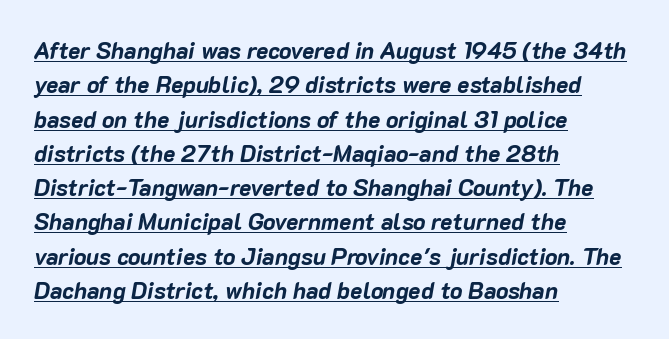
Q: Is the text bold? A: Yes.
Q: Is the text italic (slanted)? A: Yes, it leans right by about 10 degrees.
Q: Is the text underlined? A: Yes.
Q: How is the paragraph aligned? A: Left-aligned.
Q: Is the spacing between letters normal or unusually wide? A: Normal.
Q: Is the spacing between lines tight, normal or loose? A: Normal.
